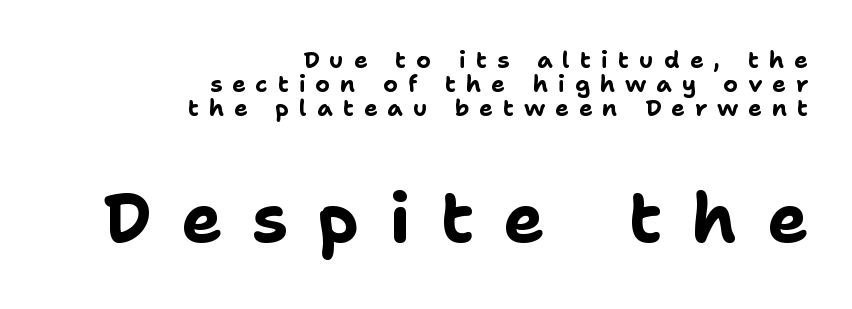
{"serif": "no", "italic": "no", "bold": "yes", "weight": "bold", "width": "normal", "stroke_contrast": "low", "x_height": "medium", "monospaced": "no", "underline": "no", "align": "right", "line_spacing": "tight", "line_spacing_ratio": 1.04, "letter_spacing": "wide", "letter_spacing_em": 0.43, "larger_block": "second", "size_ratio": 3.0, "glyph_px": 69}
